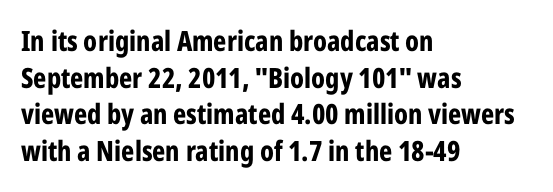
{"serif": "no", "italic": "no", "bold": "yes", "weight": "bold", "width": "condensed", "stroke_contrast": "low", "x_height": "medium", "monospaced": "no", "underline": "no", "align": "left", "line_spacing": "normal", "line_spacing_ratio": 1.31, "letter_spacing": "normal", "letter_spacing_em": 0.0, "glyph_px": 28}
